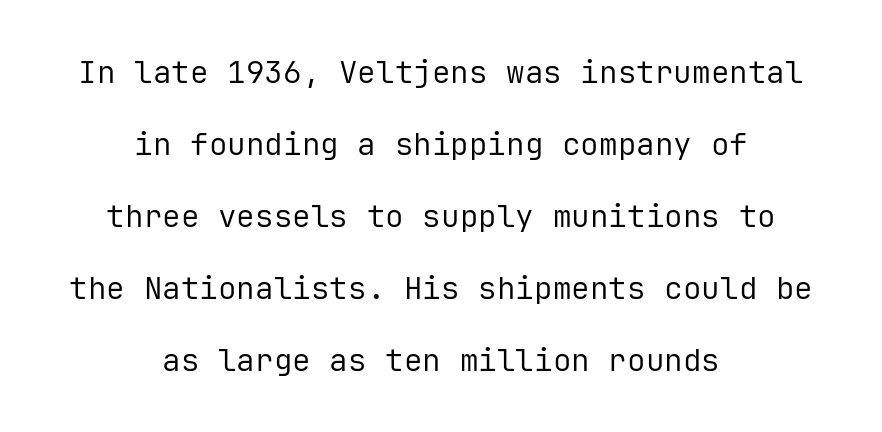
The passage shown is not underscored anywhere. Counters stay open thanks to moderate or lighter strokes. Is the block centered? Yes — each line is placed symmetrically about the middle. Each letter, wide or thin by design, is forced into the same width here. Is there much room between lines? Yes — plenty of vertical air separates them. Quick note: not italic, upright.
